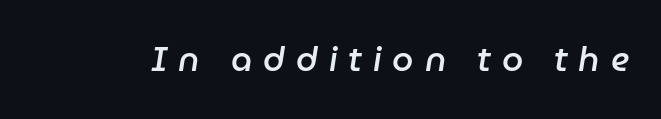
Note the varied advance widths — an 'i' is clearly narrower than an 'm'. The passage shown is semibold, sitting just below true bold. Emphasis-style slanted type is in use. The area under the type is left untouched. You could only call the tracking loose — the letters float apart.
